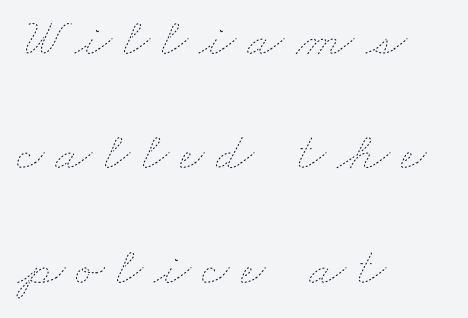
The image shows 54 px thin, wide type; set left-aligned, loose line spacing (2.12x), unusually wide letter spacing (+0.21 em), not underlined; low stroke contrast and a small x-height.
